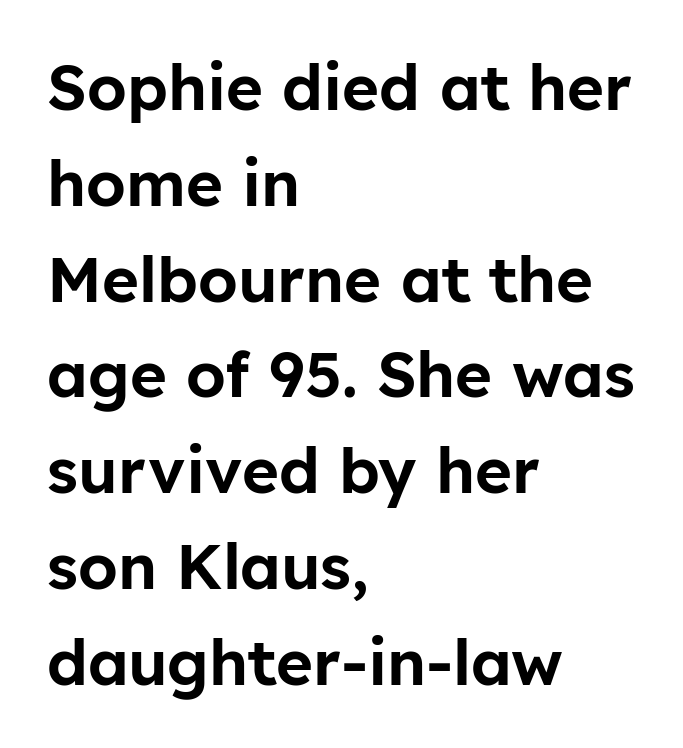
Q: Is the text italic (slanted)? A: No, it is upright.
Q: Is the typeface a serif or a sans-serif typeface? A: Sans-serif.
Q: Is the text underlined? A: No.
Q: How is the paragraph aligned? A: Left-aligned.
Q: Is the spacing between letters normal or unusually wide? A: Normal.
Q: Is the spacing between lines tight, normal or loose? A: Normal.
Q: Width (condensed, normal, or wide)? A: Normal.
Q: Stroke contrast? A: Low.
Q: x-height? A: Medium.
Q: Monospaced? A: No.
